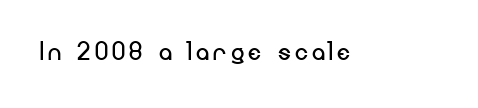
The image shows 33 px regular-weight sans-serif type, upright; set not underlined; low stroke contrast and a small x-height.
